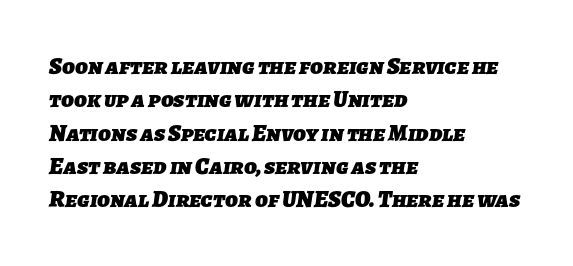
Q: Is the text bold? A: Yes.
Q: Is the text underlined? A: No.
Q: How is the paragraph aligned? A: Left-aligned.
Q: Is the spacing between letters normal or unusually wide? A: Normal.
Q: Is the spacing between lines tight, normal or loose? A: Normal.
